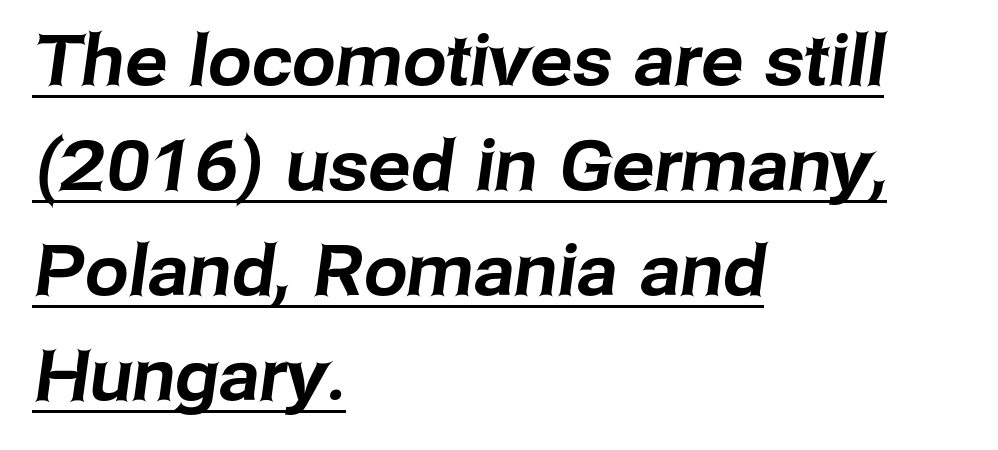
Notice how descenders clear the ascenders below comfortably — that's standard leading. Note the varied advance widths — an 'i' is clearly narrower than an 'm'. Line beginnings align vertically; line endings do not. Looks like someone drew a line under every word here. Examine the stroke ends and you'll find no serifs.
